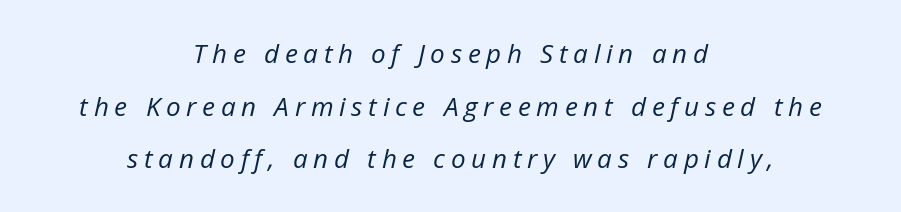
Slant detected: the letters are inclined. Each new line begins a long way beneath the previous one. A typesetter would call this heavily tracked-out type. Weight class: somewhere from thin through regular. Is the block centered? Yes — each line is placed symmetrically about the middle. Each row of text sits above clean, open space.
